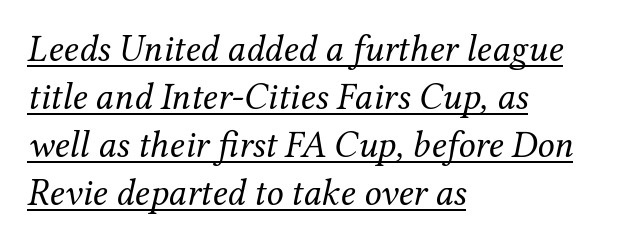
You could not count columns in this text — the font is proportionally spaced. Leading matches the norm, producing a regular column. All the whitespace from short lines collects on the right. You can see a thin bar hugging the bottom of the glyphs.
